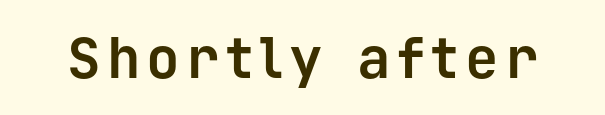
{"serif": "no", "italic": "no", "bold": "yes", "weight": "bold", "width": "normal", "stroke_contrast": "low", "x_height": "medium", "monospaced": "yes", "underline": "no", "glyph_px": 56}
